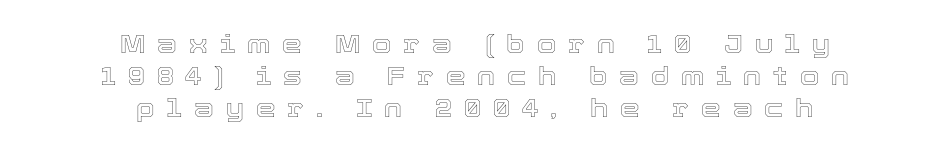
The image shows 25 px text type, upright; set centered, normal line spacing (1.28x), unusually wide letter spacing (+0.48 em), not underlined.
